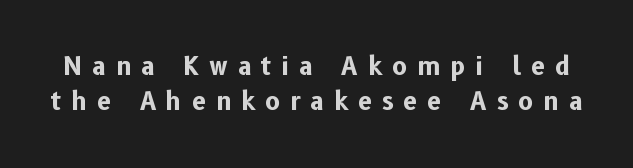
Q: Is the text bold? A: Yes.
Q: Is the text italic (slanted)? A: No, it is upright.
Q: Is the text underlined? A: No.
Q: Is the spacing between letters normal or unusually wide? A: Unusually wide.
Q: Is the spacing between lines tight, normal or loose? A: Normal.
